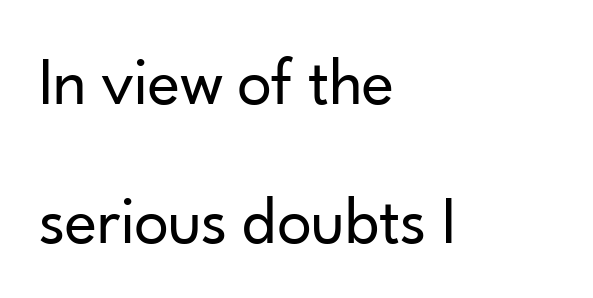
Posture: upright roman. Summary of vertical rhythm: relaxed, with wide interline spacing. These lines keep a tight, regular rhythm from letter to letter. These lines are set flush left with a ragged right edge. Unmarked baselines from the first word to the last. Each letter keeps its own natural width here, so spacing adapts to shape.
